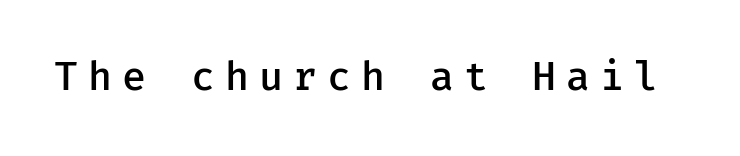
{"serif": "no", "italic": "no", "bold": "semi", "weight": "semibold", "width": "normal", "stroke_contrast": "low", "x_height": "medium", "monospaced": "yes", "underline": "no", "letter_spacing": "wide", "letter_spacing_em": 0.26, "glyph_px": 39}
